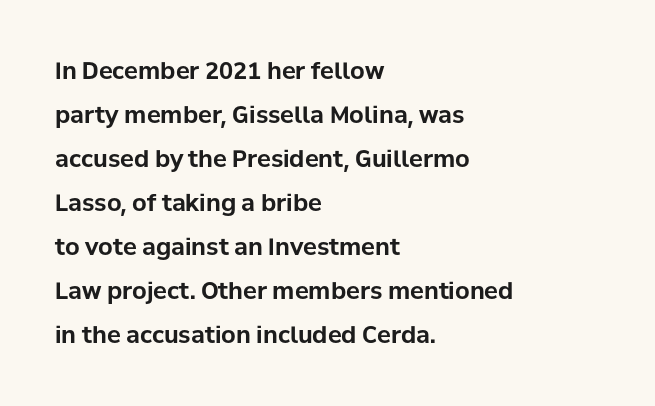
The image shows 23 px bold type, upright; set left-aligned, loose line spacing (1.91x), normal letter spacing, not underlined.
